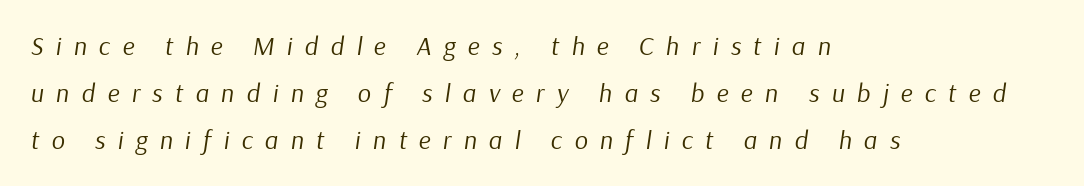
{"italic": "yes", "lean": "right", "slant_degrees": 9, "bold": "no", "underline": "no", "align": "left", "line_spacing_ratio": 1.8, "letter_spacing": "wide", "letter_spacing_em": 0.47, "glyph_px": 26}
